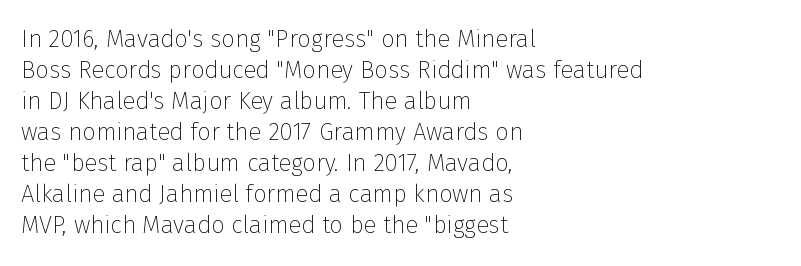
{"italic": "no", "bold": "no", "underline": "no", "align": "left", "line_spacing": "normal", "line_spacing_ratio": 1.29, "letter_spacing": "normal", "letter_spacing_em": 0.0, "glyph_px": 24}
